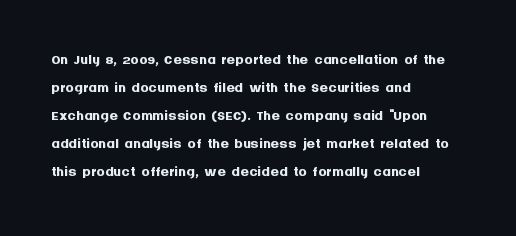
{"italic": "no", "bold": "yes", "underline": "no", "align": "left", "line_spacing": "normal", "line_spacing_ratio": 1.33, "letter_spacing": "normal", "letter_spacing_em": 0.0, "glyph_px": 21}
